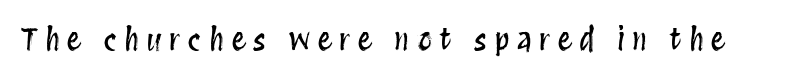
{"italic": "no", "width": "condensed", "stroke_contrast": "medium", "x_height": "large", "monospaced": "no", "underline": "no", "letter_spacing": "wide", "letter_spacing_em": 0.26, "glyph_px": 29}
